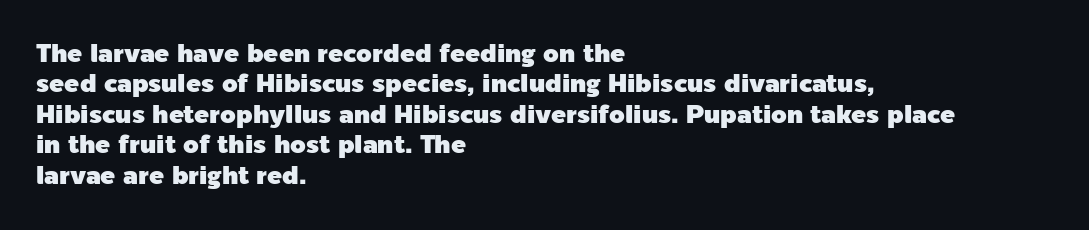
The typography opts for an upright posture over an oblique one. The letterforms sit shoulder to shoulder at normal distance. Compared with a centered layout, this one pins lines to the left instead. Descenders are the only things crossing below the line.
